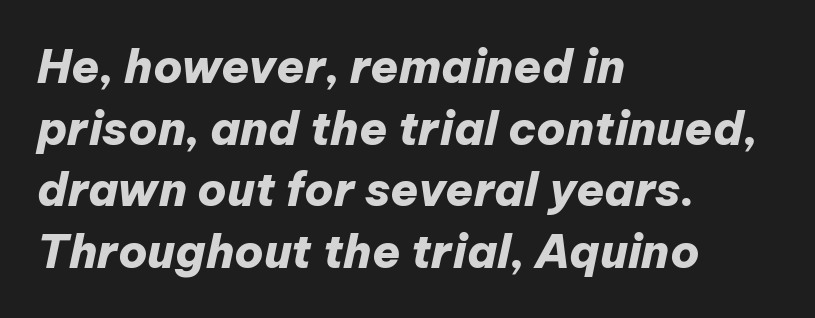
The image shows 46 px heavy type, italic (leaning right); set left-aligned, normal line spacing (1.34x), normal letter spacing, not underlined; low stroke contrast and a medium x-height.
